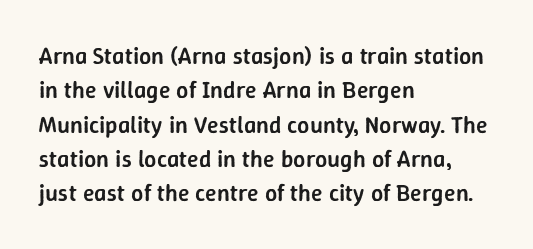
{"italic": "no", "bold": "semi", "underline": "no", "align": "left", "line_spacing": "normal", "line_spacing_ratio": 1.43, "letter_spacing": "normal", "letter_spacing_em": 0.0, "glyph_px": 24}
